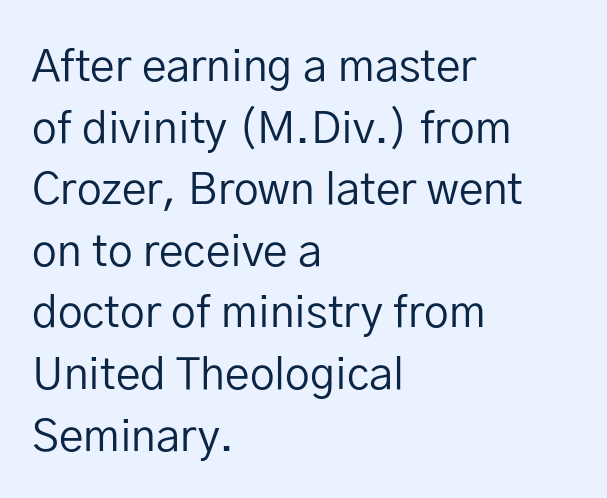
The line texture is even and compact thanks to regular tracking. Ink coverage per letter is moderate at most. This sample keeps an unexceptional amount of space between lines. Type style note: lacks serifs. Line beginnings align vertically; line endings do not.
